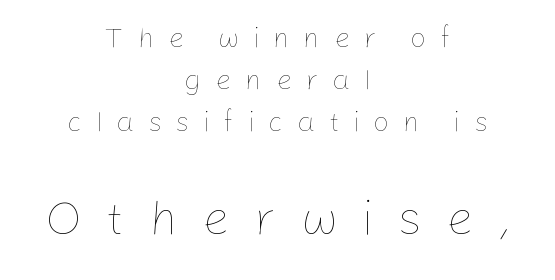
Q: Is the text bold? A: No.
Q: Is the text italic (slanted)? A: No, it is upright.
Q: Is the text underlined? A: No.
Q: How is the paragraph aligned? A: Centered.
Q: Is the spacing between letters normal or unusually wide? A: Unusually wide.
Q: Is the spacing between lines tight, normal or loose? A: Normal.
Q: Which block of text is set in a larger size, the first (top) or the second (bottom)? A: The second (bottom) one.
Q: Width (condensed, normal, or wide)? A: Normal.
Q: Stroke contrast? A: Low.
Q: x-height? A: Medium.
Q: Monospaced? A: No.
